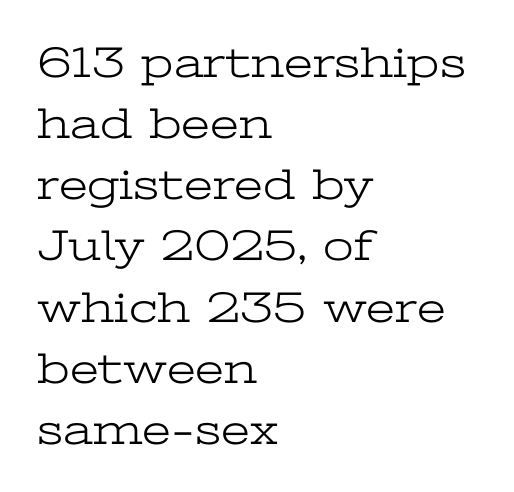
Is the letter spacing exaggerated? No — it looks like the ordinary default. Line beginnings align vertically; line endings do not. Stroke thickness stays within the range of a standard reading face or lighter. Quick note: interline space is typical. A roman cut, with each character standing at attention. The zone under the glyphs is completely vacant.
